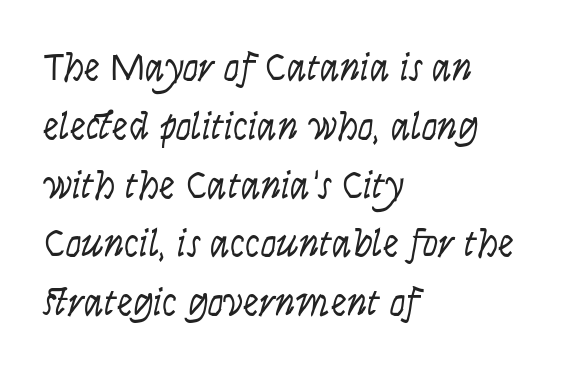
The image shows 40 px light, condensed type, italic (leaning right); set left-aligned, normal line spacing (1.47x), normal letter spacing, not underlined; low stroke contrast and a large x-height.
